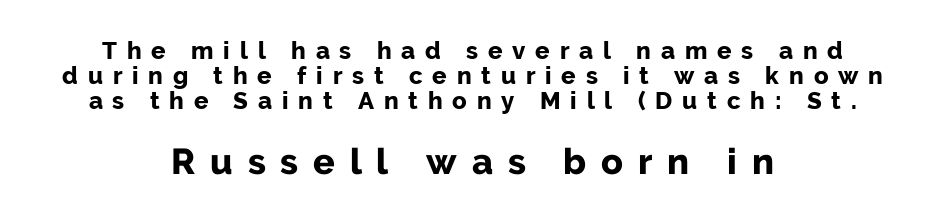
Nobody drew a line under any word here. This sample uses an upright cut, with every glyph sitting square on the baseline. The face used here is proportionally spaced, like ordinary book or web type. Alignment: centered. Is the lower block the larger one? Yes — the lower block carries the bigger type. This block would grow much taller if given ordinary leading; it's compressed now.
